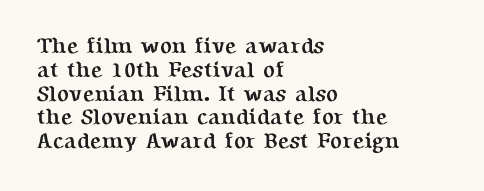
The sample has been set heavy, in full bold. Is there much room between lines? No — they nearly touch. Which margin do the lines hug? The left one — the right edge is uneven. This rendering features lettering with no underline. A roman cut, with each character standing at attention.
